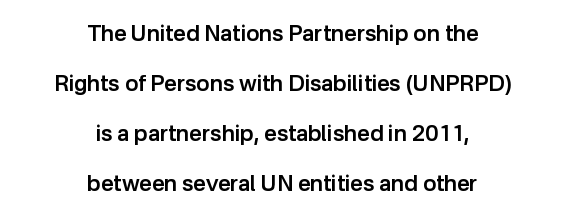
Q: Is the text bold? A: Semi-bold.
Q: Is the text italic (slanted)? A: No, it is upright.
Q: Is the text underlined? A: No.
Q: How is the paragraph aligned? A: Centered.
Q: Is the spacing between letters normal or unusually wide? A: Normal.
Q: Is the spacing between lines tight, normal or loose? A: Loose.
